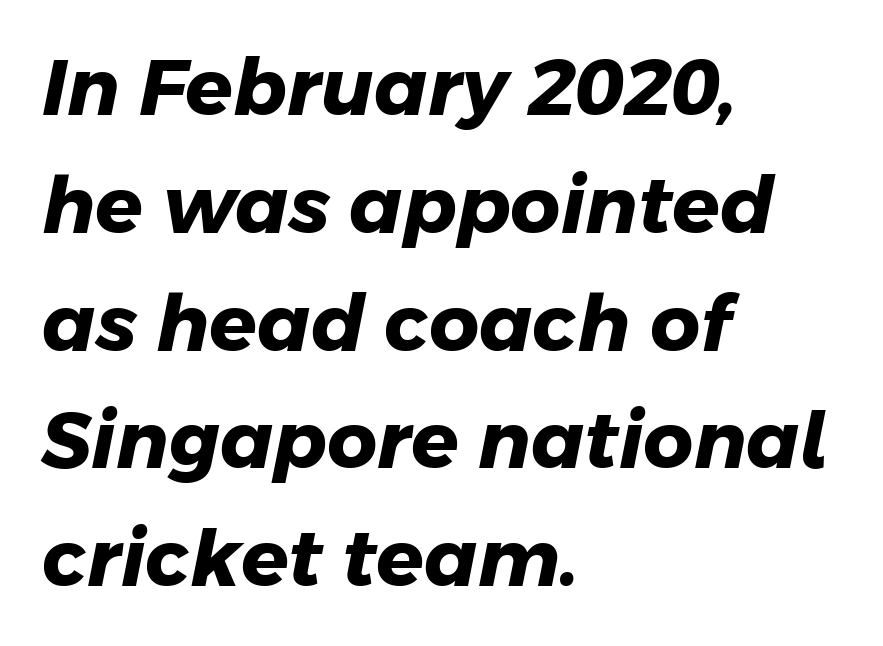
The space directly below the letters is spotless. Proportional: the letters do not fall into vertical columns. You'd pick this weight for a headline — it's a proper bold. A classic flush-left, rag-right setting is used for this passage.
